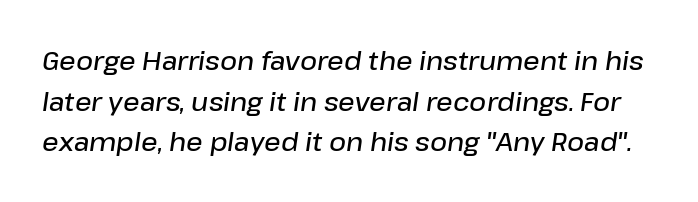
{"italic": "yes", "lean": "right", "slant_degrees": 8, "bold": "semi", "underline": "no", "line_spacing": "normal", "line_spacing_ratio": 1.56, "letter_spacing": "normal", "letter_spacing_em": 0.0, "glyph_px": 26}
